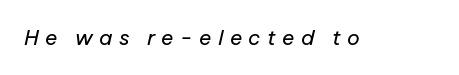
The image shows 21 px text type, italic (leaning right); set unusually wide letter spacing (+0.3 em), not underlined.
